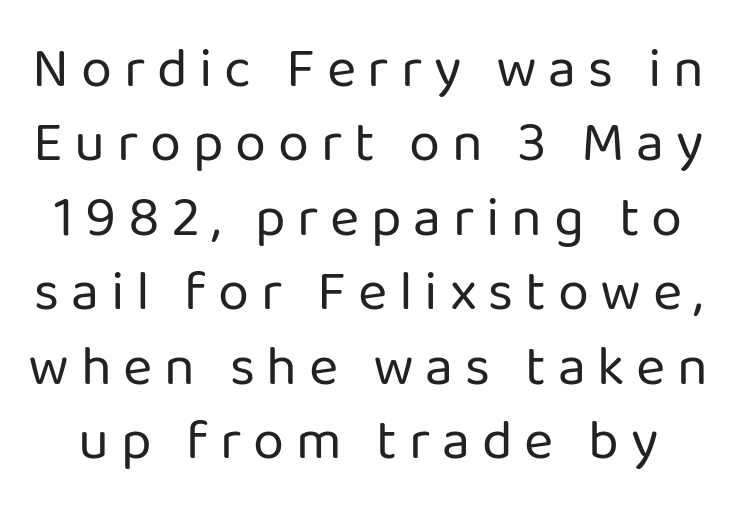
{"serif": "no", "italic": "no", "bold": "no", "weight": "regular", "width": "normal", "stroke_contrast": "low", "x_height": "medium", "monospaced": "no", "underline": "no", "line_spacing": "normal", "line_spacing_ratio": 1.33, "letter_spacing": "wide", "letter_spacing_em": 0.21, "glyph_px": 56}
